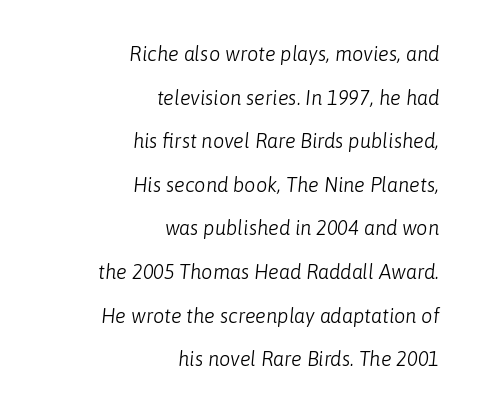
{"italic": "yes", "lean": "right", "slant_degrees": 6, "bold": "no", "underline": "no", "align": "right", "line_spacing": "loose", "line_spacing_ratio": 2.18, "letter_spacing": "normal", "letter_spacing_em": 0.0, "glyph_px": 20}
